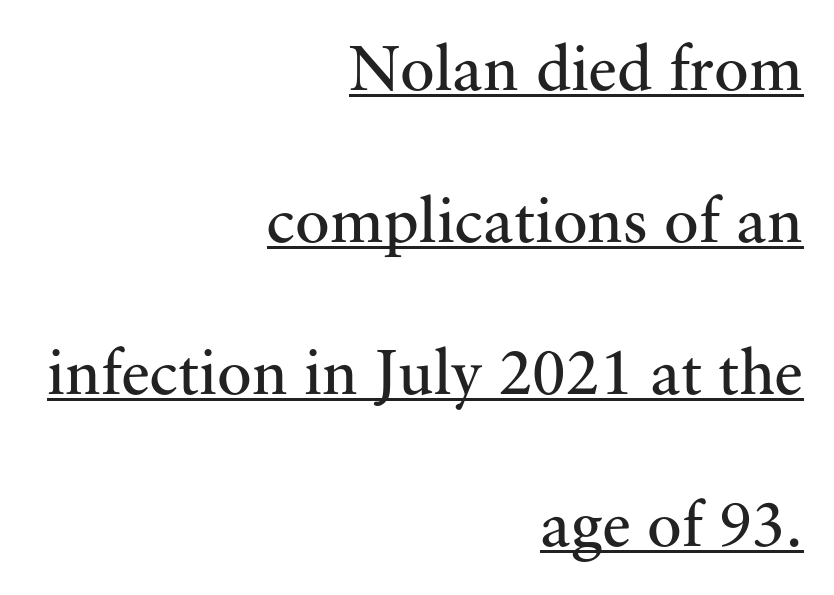
You could not count columns in this text — the font is proportionally spaced. Beneath each row of characters lies a ruled line. These lines stack with their right ends in a neat column. The gaps between neighbouring characters are ordinary and unremarkable.
